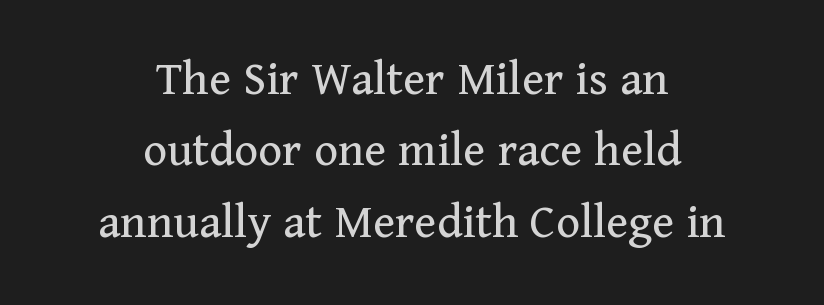
{"serif": "yes", "italic": "no", "bold": "no", "weight": "regular", "width": "normal", "stroke_contrast": "medium", "x_height": "medium", "monospaced": "no", "underline": "no", "align": "center", "line_spacing": "normal", "line_spacing_ratio": 1.4, "letter_spacing": "normal", "letter_spacing_em": 0.0, "glyph_px": 51}
